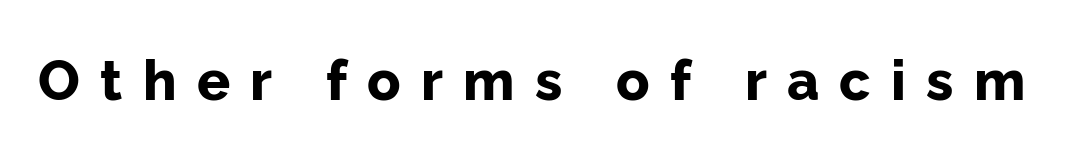
{"serif": "no", "italic": "no", "bold": "yes", "weight": "bold", "width": "normal", "stroke_contrast": "low", "x_height": "medium", "monospaced": "no", "underline": "no", "letter_spacing": "wide", "letter_spacing_em": 0.37, "glyph_px": 55}
